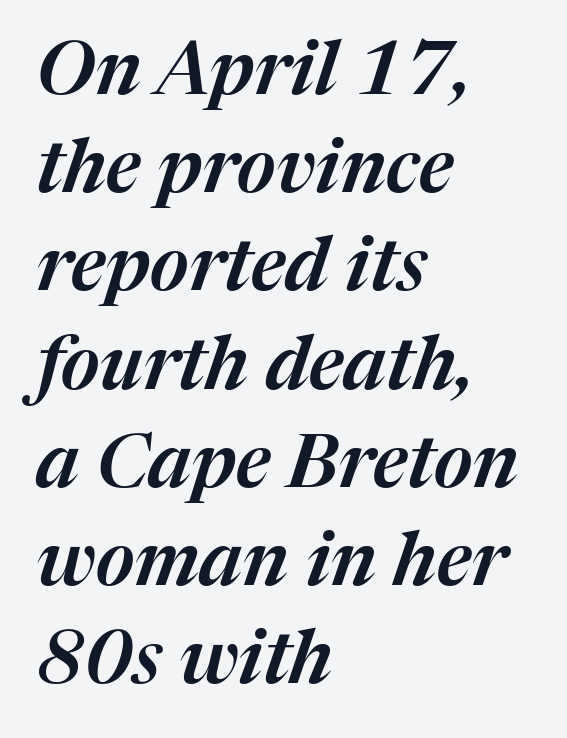
The rendering uses a moderate line-height, typical for paragraphs. Is this a fixed-width face? No — the glyphs have proportional, varying widths. There's an unmistakable incline to the writing here. Compared with typical body copy, the letter spacing here is the same.
